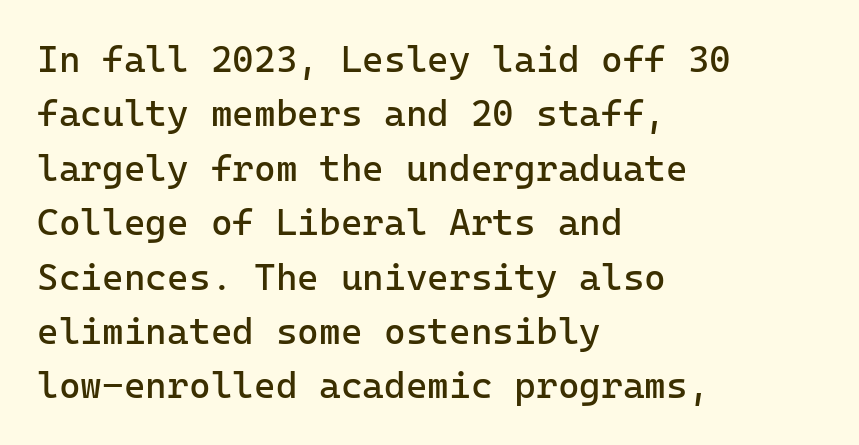
Glyph-to-glyph distance matches everyday printed text. The letters stand upright; this is a roman face. Font category for this specimen: sans-serif. Typeset ragged right — the left edge is the straight one. The designer left line spacing at the default.
